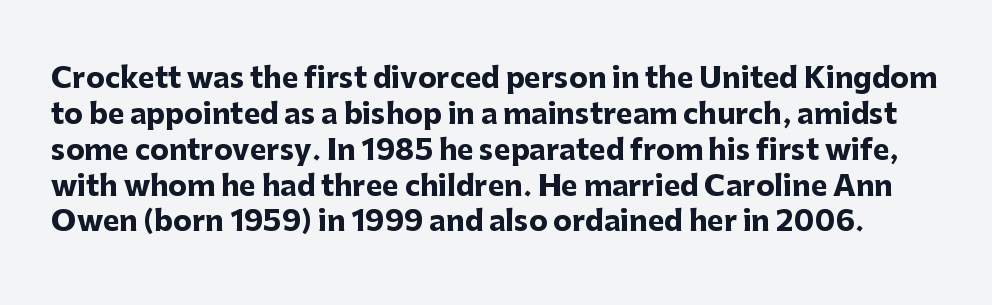
You could not count columns in this text — the font is proportionally spaced. Short note: letters normally spaced. The type family on display is of the sans-serif kind. The lines sit at an ordinary, default distance from one another. Rendered with straight, roman letterforms. Set as a true bold cut, around the 700 mark.
